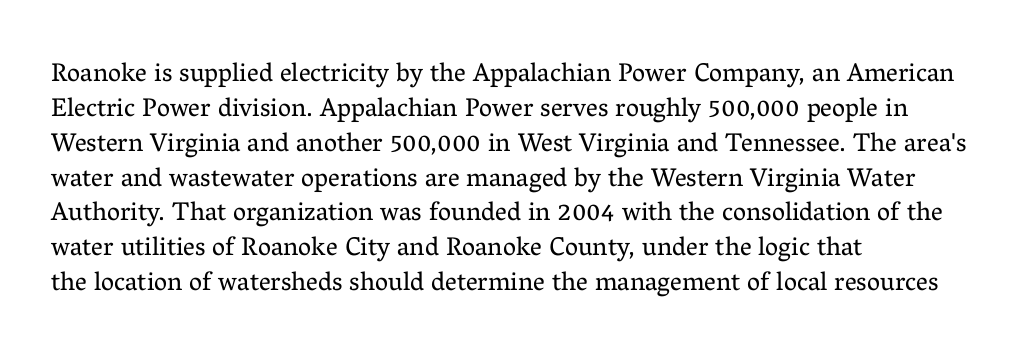
{"italic": "no", "bold": "no", "underline": "no", "align": "left", "line_spacing": "normal", "line_spacing_ratio": 1.34, "letter_spacing": "normal", "letter_spacing_em": 0.0, "glyph_px": 26}
